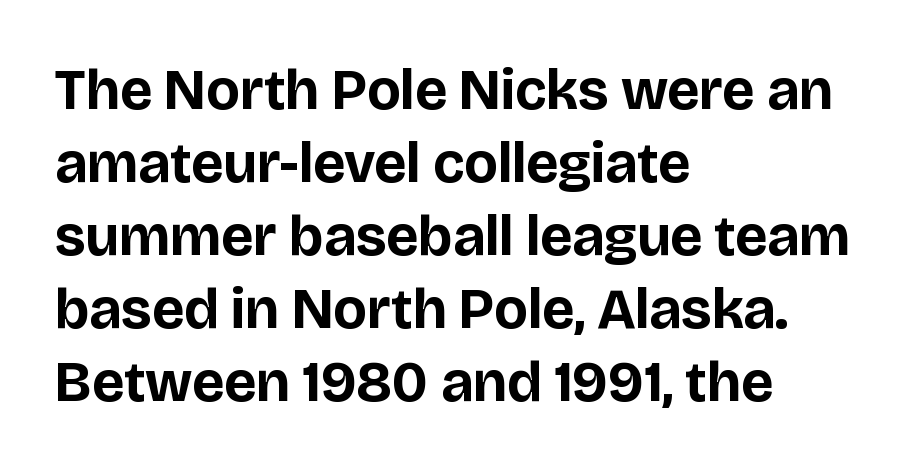
The image shows 57 px bold sans-serif type, upright; set left-aligned, normal line spacing (1.28x), normal letter spacing, not underlined; low stroke contrast and a large x-height.
